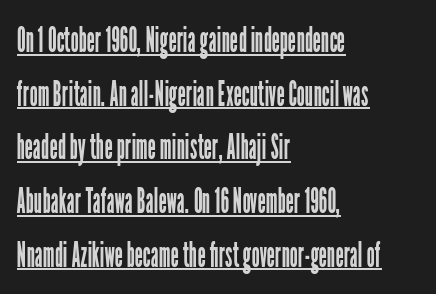
The image shows 36 px regular-weight, condensed sans-serif type, upright; set left-aligned, normal line spacing (1.49x), normal letter spacing, underlined; low stroke contrast and a medium x-height.
